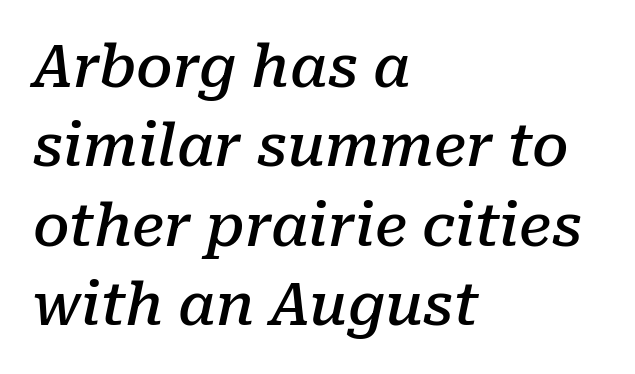
Q: Is the text bold? A: Semi-bold.
Q: Is the text italic (slanted)? A: Yes, it leans right by about 10 degrees.
Q: Is the typeface a serif or a sans-serif typeface? A: Serif.
Q: Is the text underlined? A: No.
Q: How is the paragraph aligned? A: Left-aligned.
Q: Is the spacing between letters normal or unusually wide? A: Normal.
Q: Is the spacing between lines tight, normal or loose? A: Normal.
Q: Width (condensed, normal, or wide)? A: Normal.
Q: Stroke contrast? A: Low.
Q: x-height? A: Medium.
Q: Monospaced? A: No.
